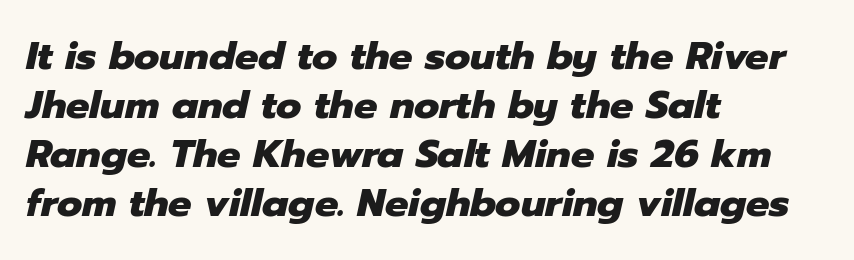
The image shows 39 px heavy type, italic (leaning right); set left-aligned, normal line spacing (1.26x), normal letter spacing, not underlined; low stroke contrast and a medium x-height.
